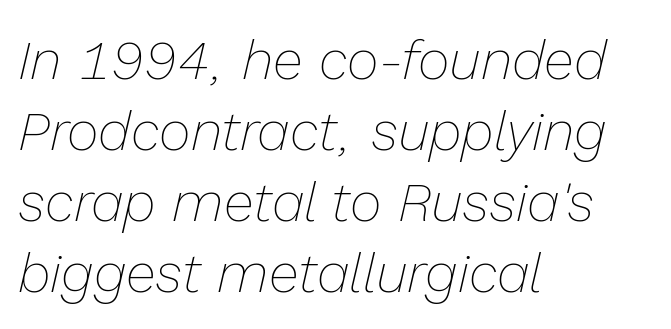
The image shows 55 px thin type, italic (leaning right); set left-aligned, normal line spacing (1.29x), normal letter spacing, not underlined; low stroke contrast and a medium x-height.
